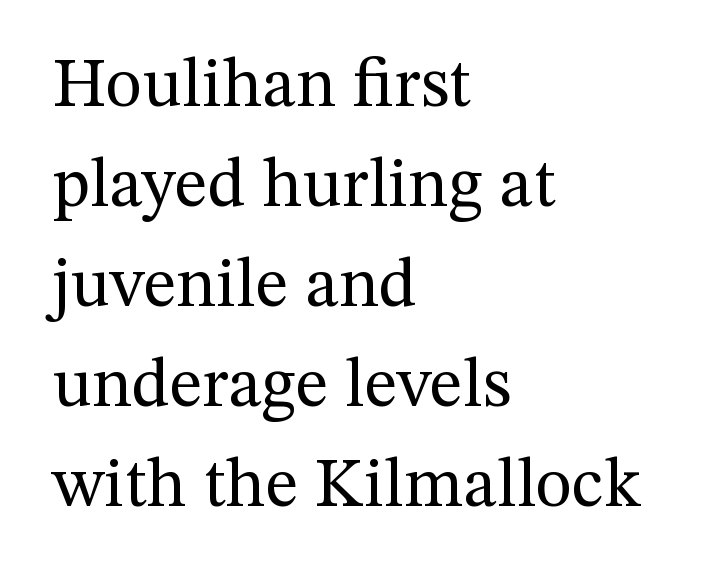
The image shows 70 px regular-weight serif type, upright; set left-aligned, normal line spacing (1.43x), normal letter spacing, not underlined; medium stroke contrast and a medium x-height.
